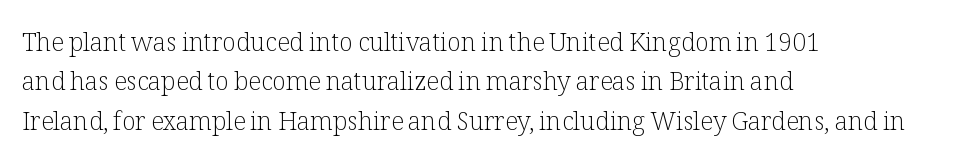
This block has exactly the height ordinary leading produces. Heft: none added — not bold. The face used here is rendered with its standard letterfit. Horizontally, the lines are justified to the leading edge only.
